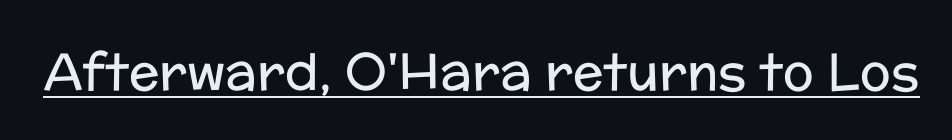
Q: Is the text bold? A: No.
Q: Is the text italic (slanted)? A: No, it is upright.
Q: Is the typeface a serif or a sans-serif typeface? A: Sans-serif.
Q: Is the text underlined? A: Yes.
Q: Is the spacing between letters normal or unusually wide? A: Normal.
Q: Width (condensed, normal, or wide)? A: Normal.
Q: Stroke contrast? A: Low.
Q: x-height? A: Medium.
Q: Monospaced? A: No.
